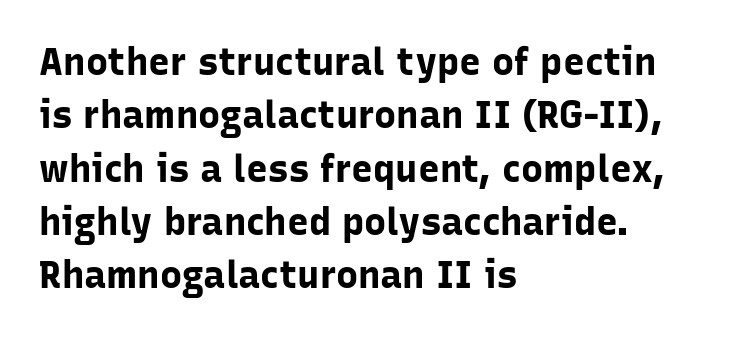
{"serif": "no", "italic": "no", "bold": "yes", "weight": "bold", "width": "normal", "stroke_contrast": "low", "x_height": "medium", "monospaced": "no", "underline": "no", "align": "left", "line_spacing": "normal", "line_spacing_ratio": 1.44, "letter_spacing": "normal", "letter_spacing_em": 0.0, "glyph_px": 37}
